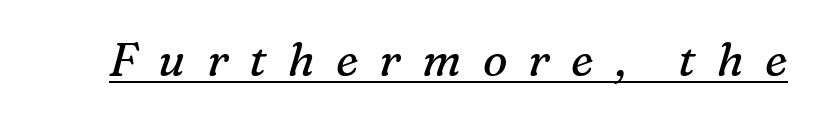
The image shows 46 px regular-weight serif type, italic (leaning right); set unusually wide letter spacing (+0.46 em), underlined; medium stroke contrast and a medium x-height.
